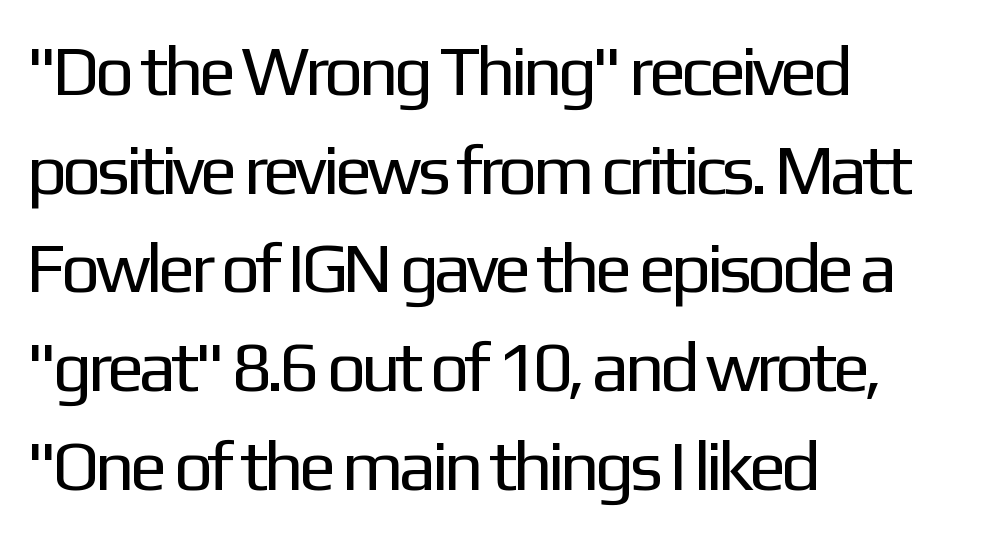
Check where the strokes stop: nothing finishes them off — pure sans. Vertical stems look standard width or narrower in stroke. Think of a printed novel: that variable character pitch is what you see here. Spacing between characters is what you'd get straight out of the box. The rag falls on the right side of this text block.
